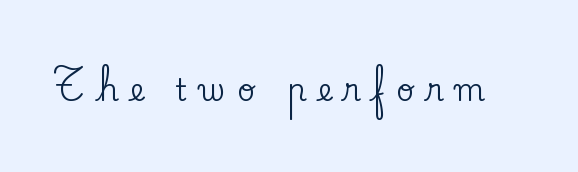
Tracking here is generous; glyphs stand well apart from one another. Has an underline been added? It has not. The face used here is seriffed, in the tradition of book romans. Think of a printed novel: that variable character pitch is what you see here. Notice how the stems are strictly vertical — no italics here.
